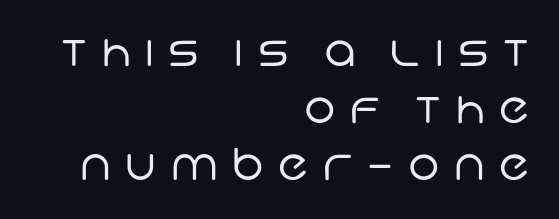
Leading matches the norm, producing a regular column. Inter-character spacing is expanded well beyond the font's built-in metrics. Looks like regular typesetting: each glyph gets only the width it needs. The typeface has the unassuming heft of standard copy or less. Type without underlining.
